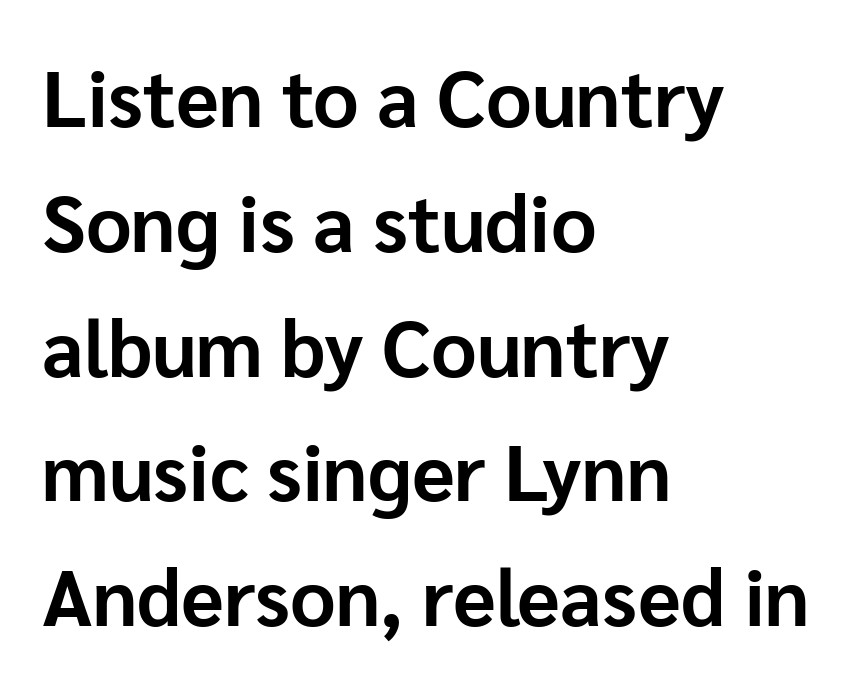
No italicization has been applied; the sample stays upright. In terms of weight, the rendering is a true, heavy bold. Think of a printed novel: that variable character pitch is what you see here. The glyphs are unaccompanied by any horizontal stroke below them. The type is set solid horizontally, with unmodified tracking.
